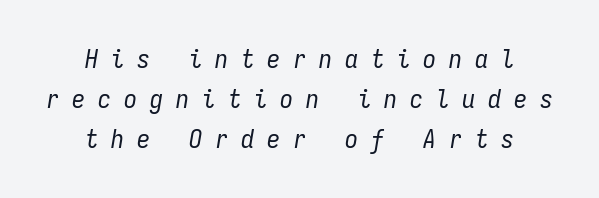
{"italic": "yes", "lean": "right", "slant_degrees": 9, "bold": "no", "underline": "no", "align": "center", "line_spacing": "normal", "line_spacing_ratio": 1.53, "letter_spacing": "wide", "letter_spacing_em": 0.5, "glyph_px": 26}
